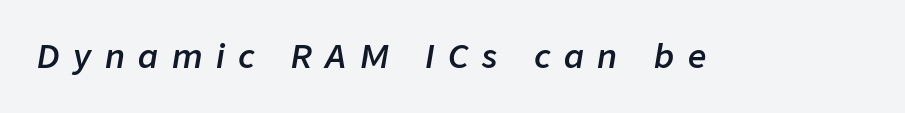
Q: Is the text bold? A: Semi-bold.
Q: Is the text italic (slanted)? A: Yes, it leans right by about 9 degrees.
Q: Is the text underlined? A: No.
Q: Is the spacing between letters normal or unusually wide? A: Unusually wide.
Q: Width (condensed, normal, or wide)? A: Normal.
Q: Stroke contrast? A: Low.
Q: x-height? A: Medium.
Q: Monospaced? A: No.
